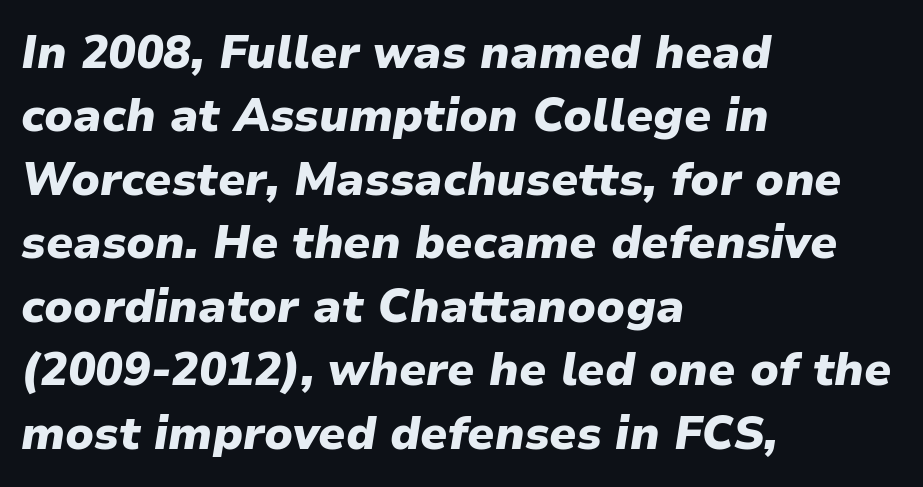
{"italic": "yes", "lean": "right", "slant_degrees": 9, "bold": "yes", "weight": "heavy", "width": "normal", "stroke_contrast": "low", "x_height": "medium", "monospaced": "no", "underline": "no", "align": "left", "line_spacing": "normal", "line_spacing_ratio": 1.38, "letter_spacing": "normal", "letter_spacing_em": 0.0, "glyph_px": 46}
